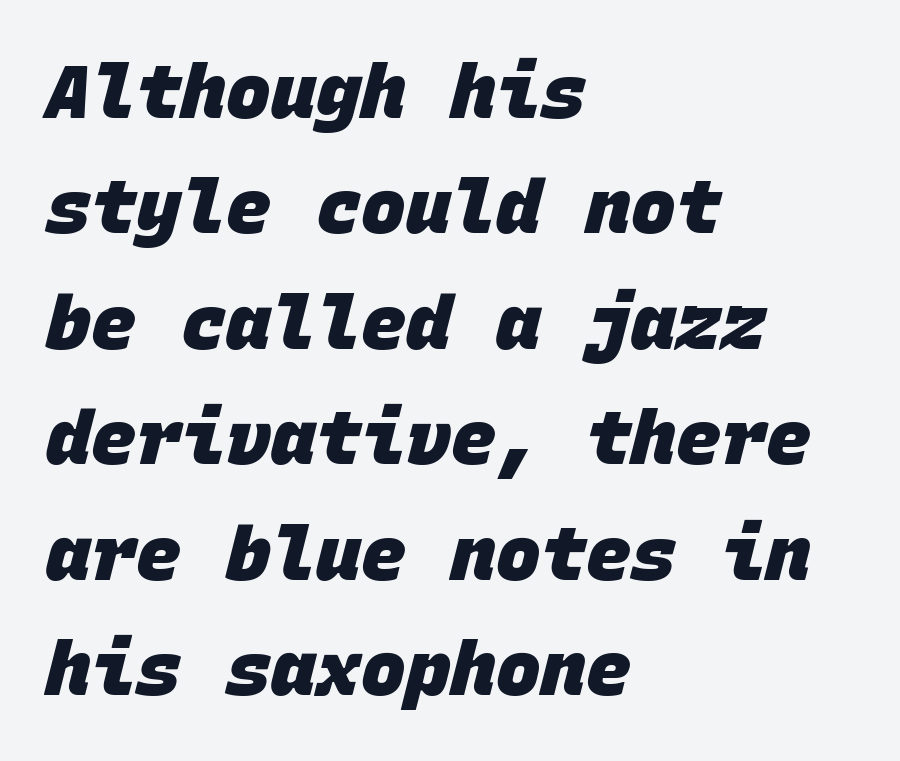
Q: Is the text bold? A: Yes.
Q: Is the typeface a serif or a sans-serif typeface? A: Sans-serif.
Q: Is the text underlined? A: No.
Q: How is the paragraph aligned? A: Left-aligned.
Q: Is the spacing between letters normal or unusually wide? A: Normal.
Q: Is the spacing between lines tight, normal or loose? A: Normal.
Q: Width (condensed, normal, or wide)? A: Normal.
Q: Stroke contrast? A: Low.
Q: x-height? A: Large.
Q: Monospaced? A: Yes.
